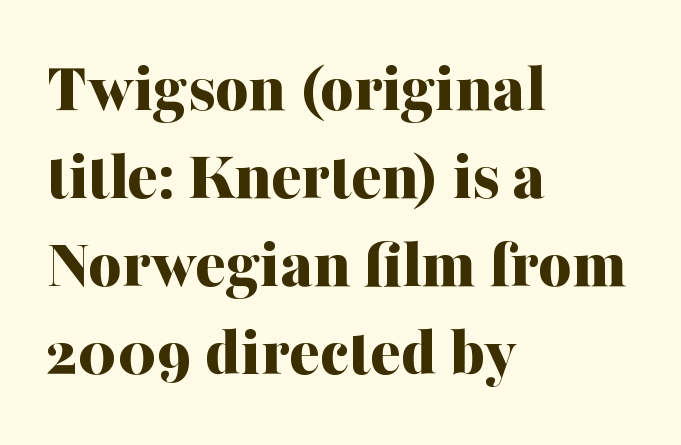
Bold? Absolutely — the strokes are thick and heavy. Typographically, this falls in the serif category. The letterforms sit shoulder to shoulder at normal distance. Short and long lines alike share a common starting point at left.
